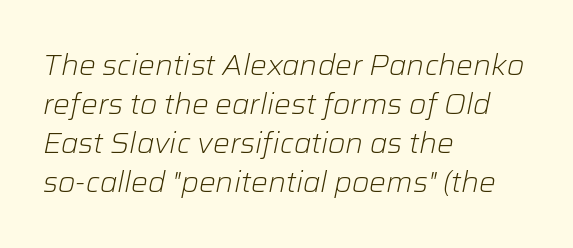
The rendering uses natural spacing where letterforms have individual widths. Does the lettering tilt? It does — this is italic. Vertical stems look standard width or narrower in stroke. Does the leading feel generous? No, just average.
